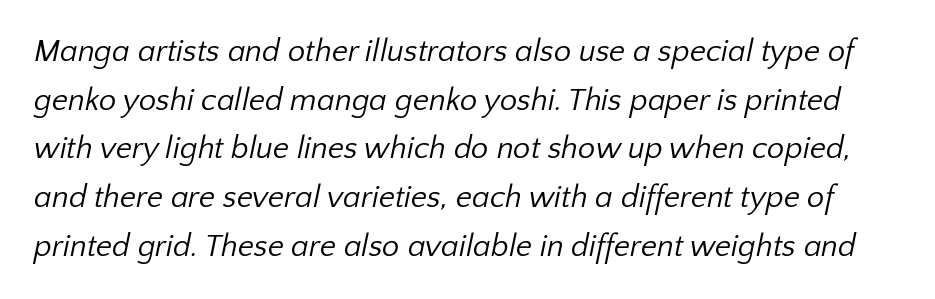
The image shows 31 px regular-weight sans-serif type; set normal line spacing (1.57x), normal letter spacing, not underlined; low stroke contrast and a medium x-height.
